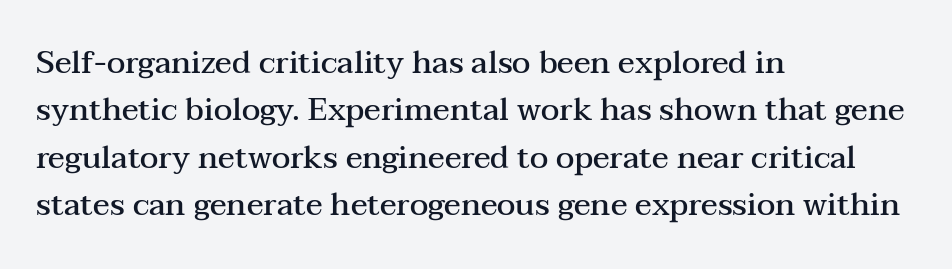
The image shows 31 px semibold, wide serif type, upright; set left-aligned, normal line spacing (1.53x), normal letter spacing, not underlined; medium stroke contrast and a medium x-height.
